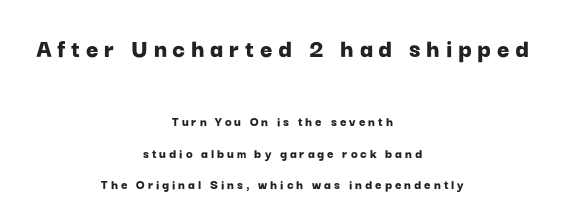
The image shows 27 px bold type, upright; set centered, loose line spacing (2.27x), unusually wide letter spacing (+0.21 em), not underlined; the first (top) block is 1.93x larger.
